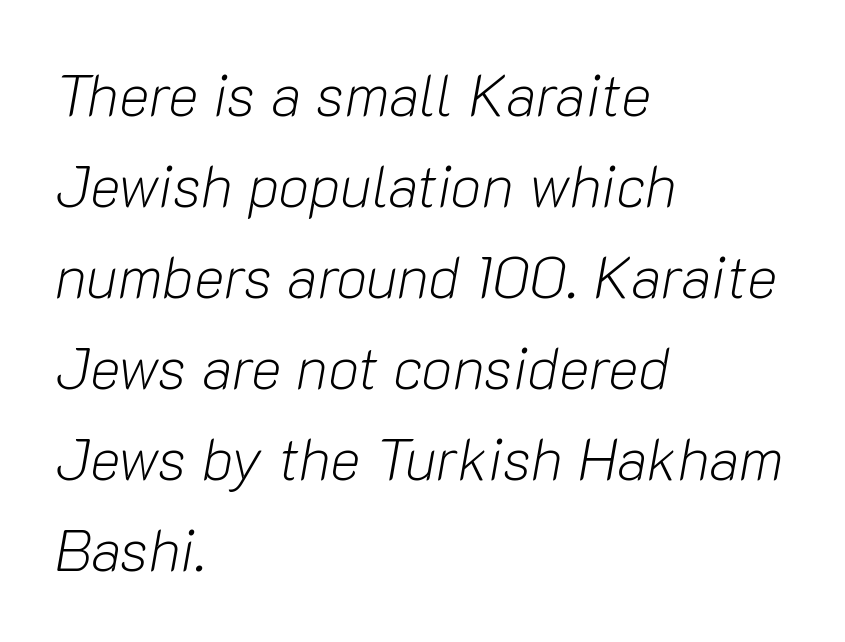
The image shows 58 px light type, italic (leaning right); set left-aligned, normal line spacing (1.57x), normal letter spacing, not underlined; low stroke contrast and a medium x-height.
